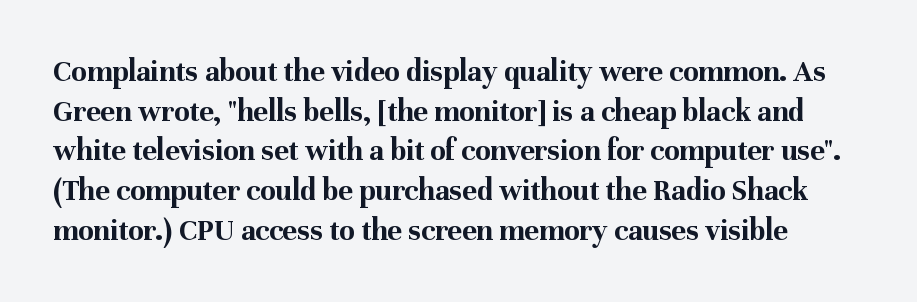
{"serif": "yes", "italic": "no", "bold": "yes", "weight": "bold", "width": "normal", "stroke_contrast": "medium", "x_height": "medium", "monospaced": "no", "underline": "no", "line_spacing": "normal", "line_spacing_ratio": 1.28, "letter_spacing": "normal", "letter_spacing_em": 0.0, "glyph_px": 31}
